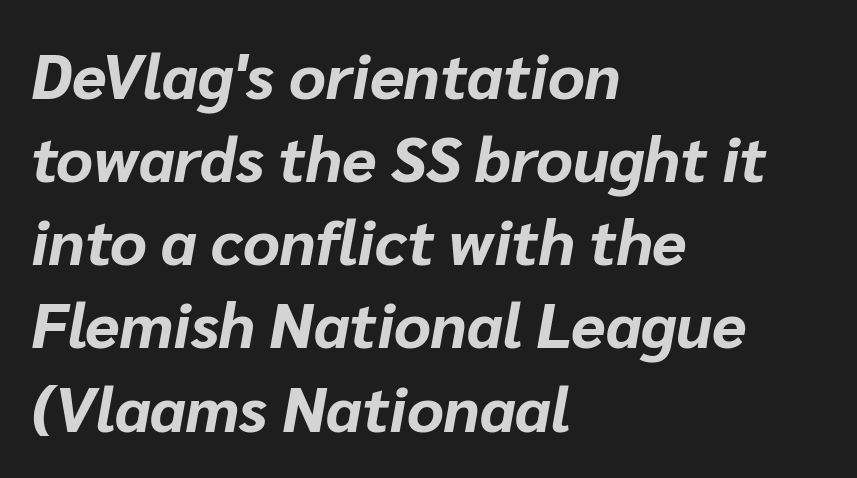
{"italic": "yes", "lean": "right", "slant_degrees": 10, "bold": "yes", "weight": "bold", "width": "normal", "stroke_contrast": "low", "x_height": "medium", "monospaced": "no", "underline": "no", "align": "left", "line_spacing": "normal", "line_spacing_ratio": 1.32, "letter_spacing": "normal", "letter_spacing_em": 0.0, "glyph_px": 63}
